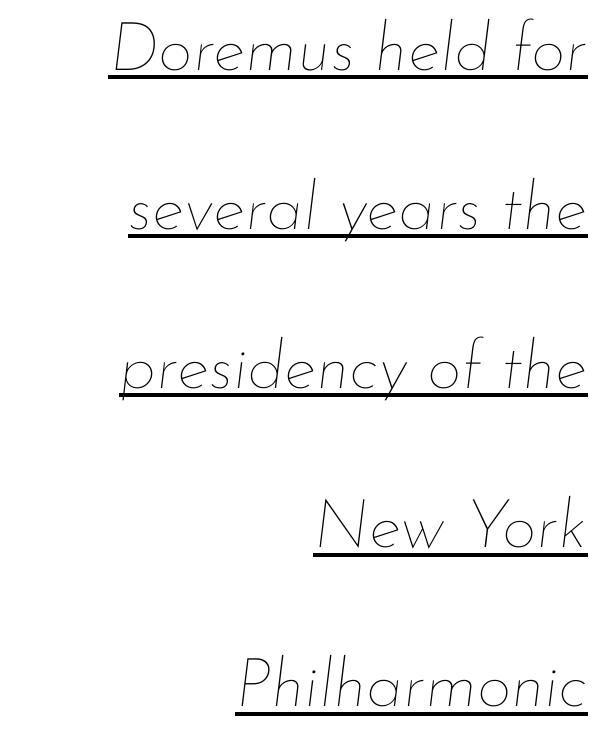
The image shows 68 px thin type, italic (leaning right); set right-aligned, loose line spacing (2.34x), normal letter spacing, underlined; low stroke contrast and a small x-height.
